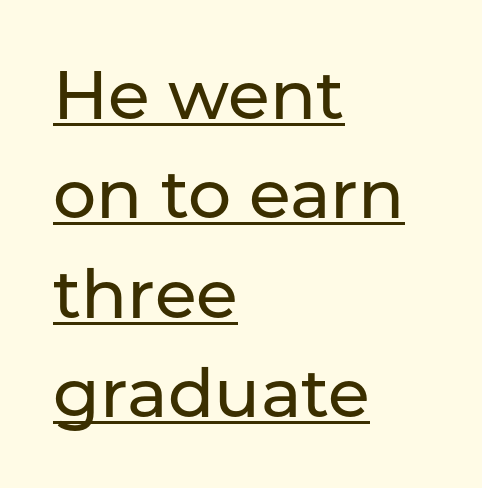
Vertical strokes here are truly vertical. The lines are quadded left. The face used here is a sans, in the tradition of grotesques and geometrics. Each letter keeps its own natural width here, so spacing adapts to shape. Rows of type keep a routine distance in the vertical direction.
